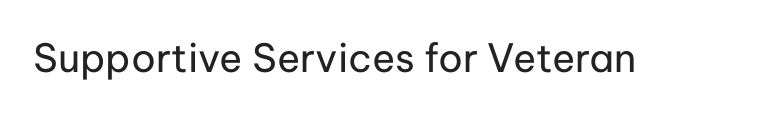
A typesetter would mark this as roman, not italic. The glyphs are unaccompanied by any horizontal stroke below them. The weight tops out at a normal text grade. Here the glyphs are tracked normally, forming tight word shapes. Letterform terminals end flat and unadorned throughout the passage.
